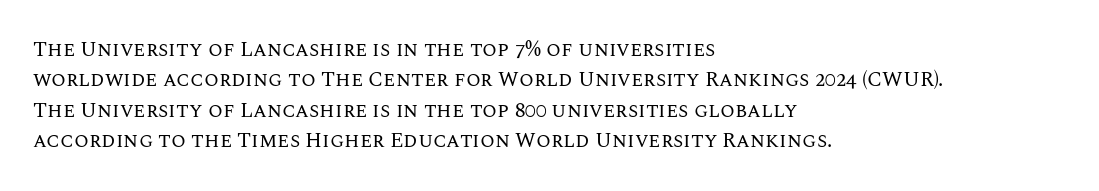
{"italic": "no", "bold": "no", "underline": "no", "align": "left", "line_spacing": "normal", "line_spacing_ratio": 1.45, "letter_spacing": "normal", "letter_spacing_em": 0.0, "glyph_px": 21}
